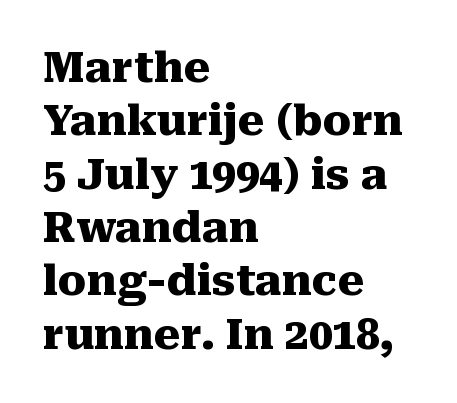
The image shows 42 px heavy serif type, upright; set left-aligned, normal line spacing (1.27x), normal letter spacing, not underlined; medium stroke contrast and a medium x-height.
